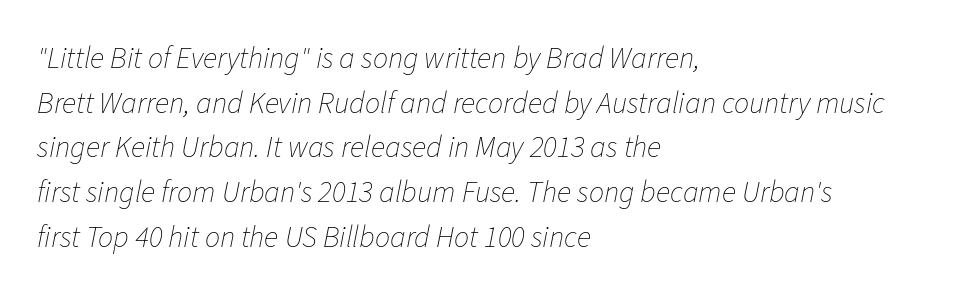
Q: Is the text bold? A: No.
Q: Is the text italic (slanted)? A: Yes, it leans right by about 11 degrees.
Q: Is the text underlined? A: No.
Q: How is the paragraph aligned? A: Left-aligned.
Q: Is the spacing between letters normal or unusually wide? A: Normal.
Q: Is the spacing between lines tight, normal or loose? A: Normal.
Q: Width (condensed, normal, or wide)? A: Normal.
Q: Stroke contrast? A: Low.
Q: x-height? A: Medium.
Q: Monospaced? A: No.
